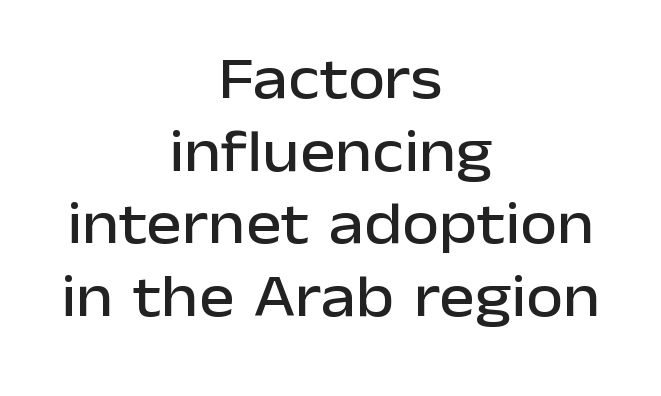
Q: Is the text italic (slanted)? A: No, it is upright.
Q: Is the typeface a serif or a sans-serif typeface? A: Sans-serif.
Q: Is the text underlined? A: No.
Q: How is the paragraph aligned? A: Centered.
Q: Is the spacing between letters normal or unusually wide? A: Normal.
Q: Width (condensed, normal, or wide)? A: Normal.
Q: Stroke contrast? A: Low.
Q: x-height? A: Medium.
Q: Monospaced? A: No.
